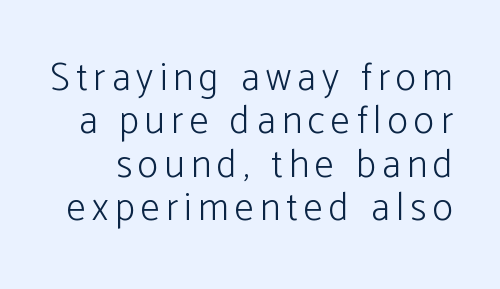
Regarding serifs, this sample does without them. A quiet, ordinary-to-light weight characterises the typeface. Characters remain perfectly vertical along every line. You could not count columns in this text — the font is proportionally spaced. Underline: absent. Whoever set this chose condensed vertical rhythm over breathing room.
